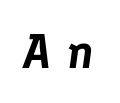
{"italic": "yes", "lean": "right", "slant_degrees": 8, "width": "normal", "stroke_contrast": "low", "x_height": "medium", "monospaced": "no", "underline": "no", "letter_spacing": "wide", "letter_spacing_em": 0.34, "glyph_px": 47}
